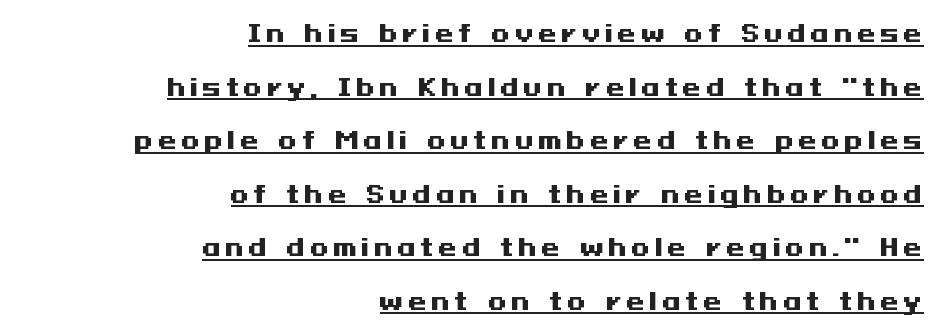
Q: Is the text bold? A: Yes.
Q: Is the text italic (slanted)? A: No, it is upright.
Q: Is the text underlined? A: Yes.
Q: How is the paragraph aligned? A: Right-aligned.
Q: Is the spacing between lines tight, normal or loose? A: Loose.
